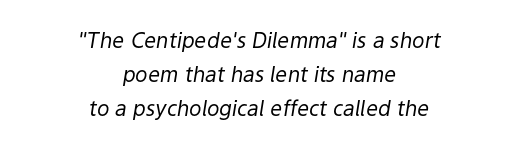
Horizontal bands of white between lines are of average thickness. Caption: face not bold, strokes unweighted. Only glyphs here, with clear space below each row. The text carries the slant typical of an italic or oblique font.
